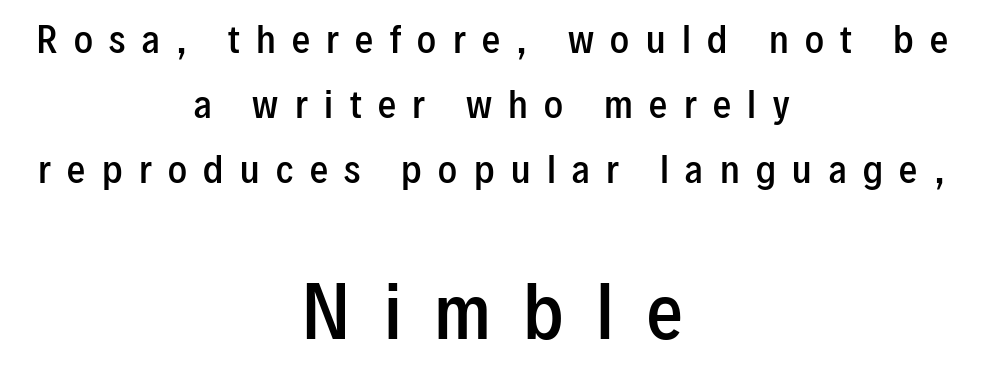
The zone under the glyphs is completely vacant. Posture: straight, roman, zero tilt. You could not count columns in this text — the font is proportionally spaced. Look at the glyph heights: the lower group is clearly the bigger setting.
